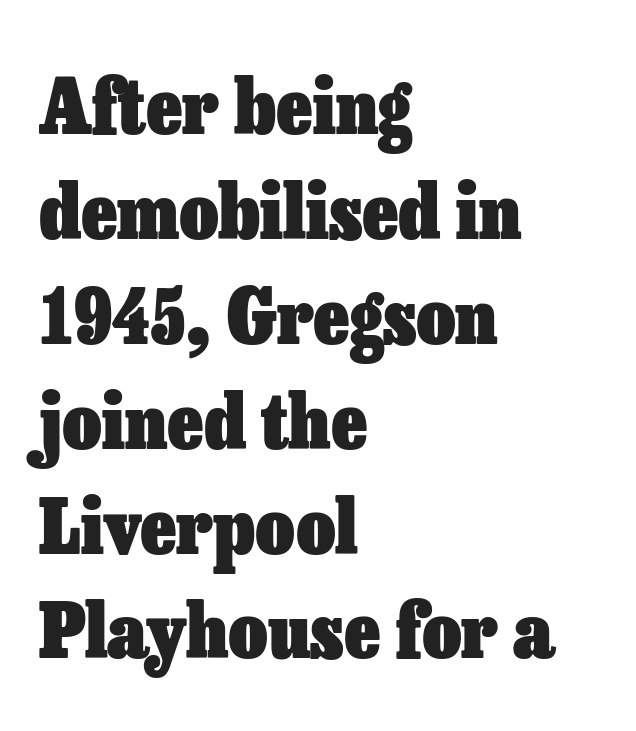
Q: Is the text bold? A: Yes.
Q: Is the text italic (slanted)? A: No, it is upright.
Q: Is the text underlined? A: No.
Q: How is the paragraph aligned? A: Left-aligned.
Q: Is the spacing between letters normal or unusually wide? A: Normal.
Q: Is the spacing between lines tight, normal or loose? A: Normal.
Q: Width (condensed, normal, or wide)? A: Normal.
Q: Stroke contrast? A: Low.
Q: x-height? A: Medium.
Q: Monospaced? A: No.
